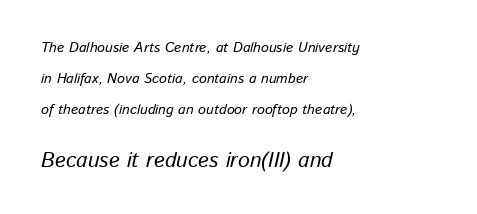
Q: Is the text italic (slanted)? A: Yes, it leans right by about 13 degrees.
Q: Is the text underlined? A: No.
Q: How is the paragraph aligned? A: Left-aligned.
Q: Is the spacing between letters normal or unusually wide? A: Normal.
Q: Is the spacing between lines tight, normal or loose? A: Loose.
Q: Which block of text is set in a larger size, the first (top) or the second (bottom)? A: The second (bottom) one.
